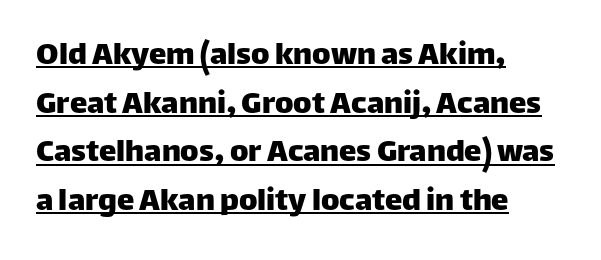
{"serif": "no", "italic": "no", "width": "normal", "stroke_contrast": "low", "x_height": "large", "monospaced": "no", "underline": "yes", "align": "left", "line_spacing": "normal", "line_spacing_ratio": 1.39, "letter_spacing": "normal", "letter_spacing_em": 0.0, "glyph_px": 35}
